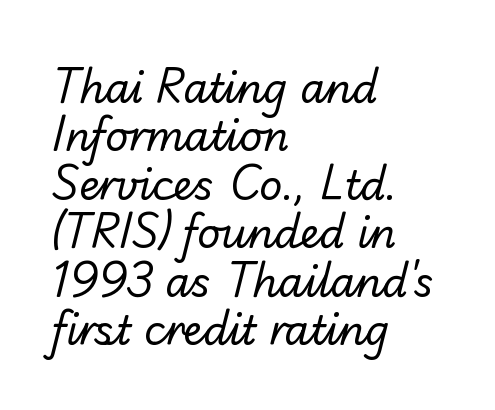
{"serif": "no", "bold": "no", "weight": "regular", "width": "normal", "stroke_contrast": "low", "x_height": "small", "monospaced": "no", "underline": "no", "align": "left", "line_spacing_ratio": 1.21, "letter_spacing": "normal", "letter_spacing_em": 0.0, "glyph_px": 40}
